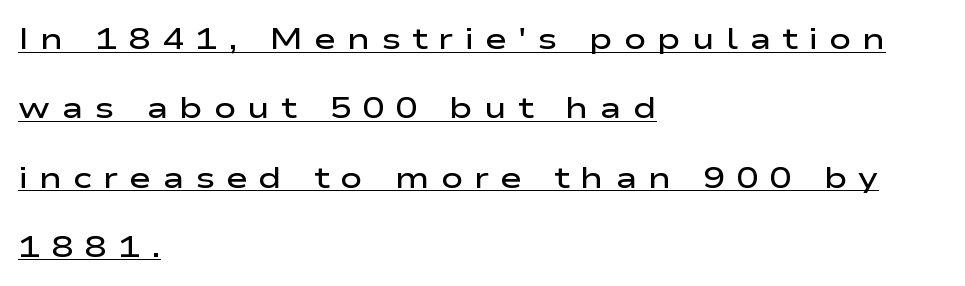
The image shows 30 px semibold, wide sans-serif type, upright; set left-aligned, loose line spacing (2.31x), unusually wide letter spacing (+0.36 em), underlined; low stroke contrast and a medium x-height.
